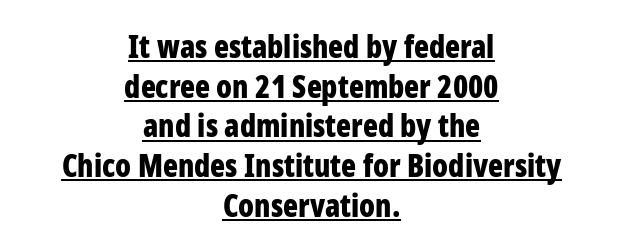
The image shows 31 px bold, condensed sans-serif type, upright; set centered, normal line spacing (1.28x), normal letter spacing, underlined; low stroke contrast and a medium x-height.
